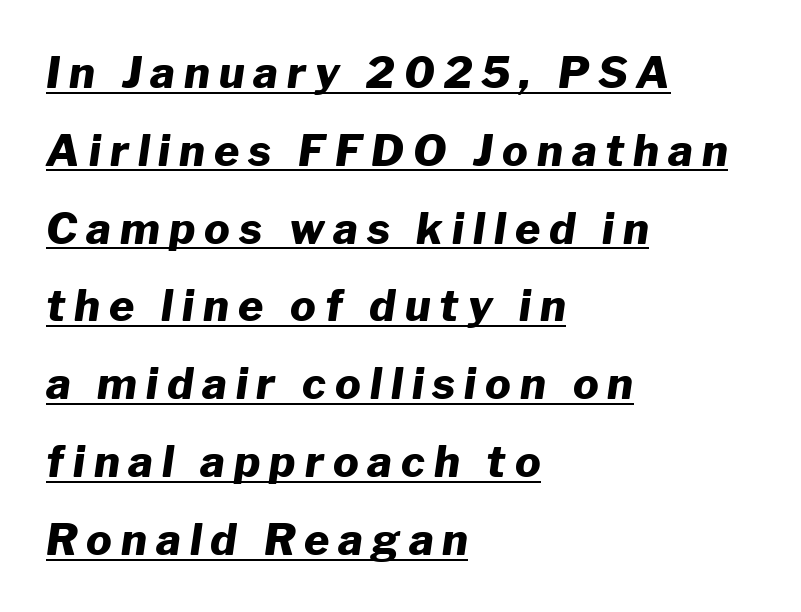
{"italic": "yes", "lean": "right", "slant_degrees": 8, "bold": "yes", "weight": "heavy", "width": "normal", "stroke_contrast": "low", "x_height": "medium", "monospaced": "no", "underline": "yes", "align": "left", "line_spacing_ratio": 1.81, "letter_spacing": "wide", "letter_spacing_em": 0.21, "glyph_px": 43}
